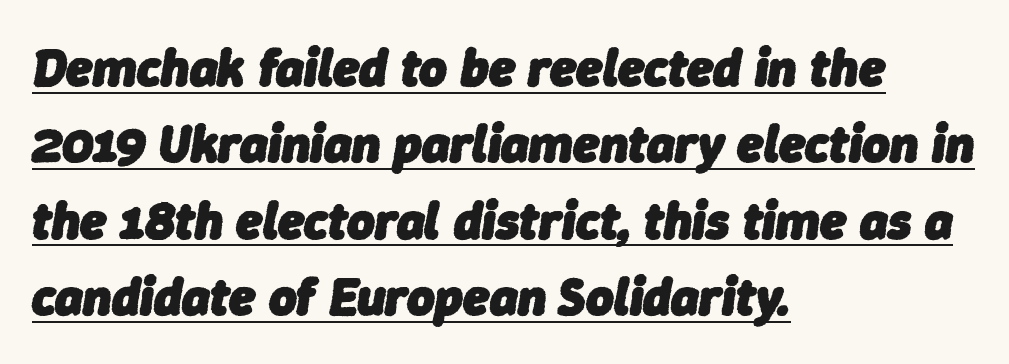
Q: Is the text bold? A: Yes.
Q: Is the text italic (slanted)? A: Yes, it leans right by about 9 degrees.
Q: Is the text underlined? A: Yes.
Q: How is the paragraph aligned? A: Left-aligned.
Q: Is the spacing between letters normal or unusually wide? A: Normal.
Q: Is the spacing between lines tight, normal or loose? A: Normal.
Q: Width (condensed, normal, or wide)? A: Normal.
Q: Stroke contrast? A: Low.
Q: x-height? A: Medium.
Q: Monospaced? A: No.
